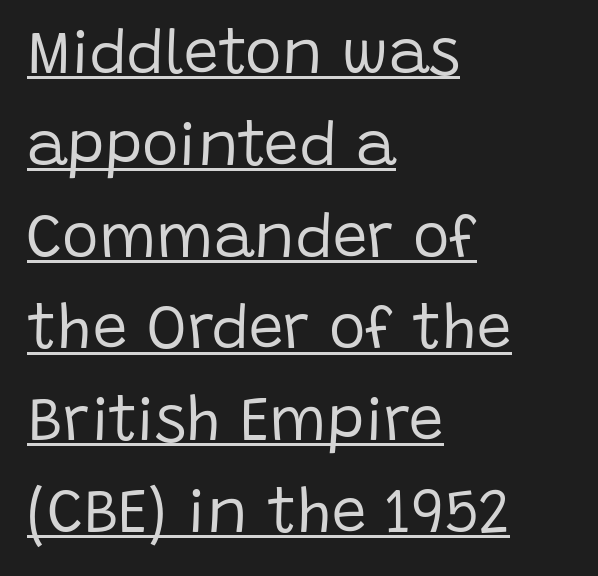
Q: Is the text bold? A: No.
Q: Is the text italic (slanted)? A: No, it is upright.
Q: Is the typeface a serif or a sans-serif typeface? A: Sans-serif.
Q: Is the text underlined? A: Yes.
Q: How is the paragraph aligned? A: Left-aligned.
Q: Is the spacing between letters normal or unusually wide? A: Normal.
Q: Is the spacing between lines tight, normal or loose? A: Normal.
Q: Width (condensed, normal, or wide)? A: Normal.
Q: Stroke contrast? A: Low.
Q: x-height? A: Large.
Q: Monospaced? A: No.
